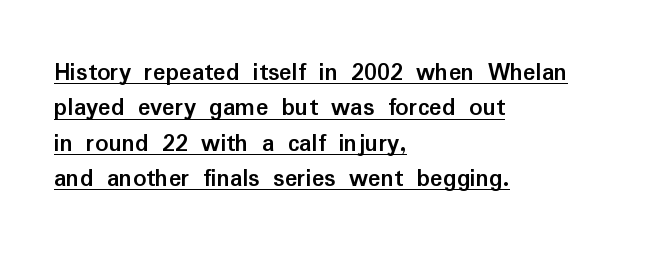
{"italic": "no", "bold": "yes", "underline": "yes", "align": "left", "line_spacing": "normal", "line_spacing_ratio": 1.36, "letter_spacing": "normal", "letter_spacing_em": 0.0, "glyph_px": 26}
